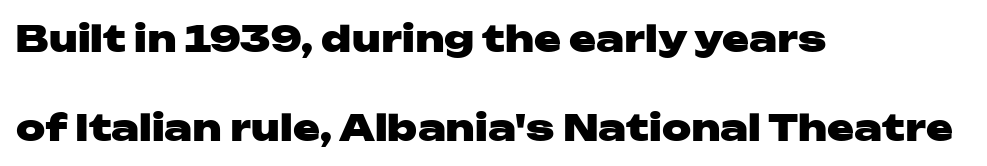
The image shows 36 px heavy, wide sans-serif type, upright; set left-aligned, loose line spacing (2.47x), normal letter spacing, not underlined; low stroke contrast and a medium x-height.
